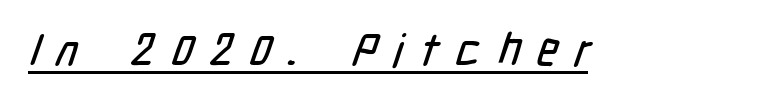
The image shows 45 px condensed sans-serif type; set unusually wide letter spacing (+0.37 em), underlined; low stroke contrast and a medium x-height.
